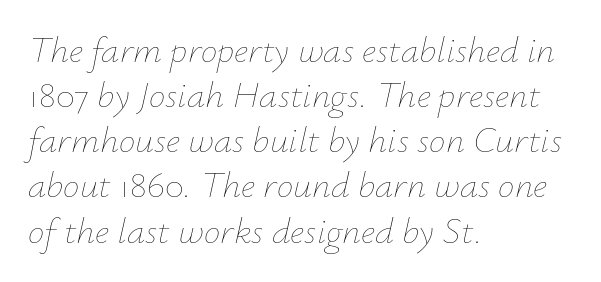
{"italic": "yes", "lean": "right", "slant_degrees": 12, "bold": "no", "weight": "thin", "width": "normal", "stroke_contrast": "low", "x_height": "small", "monospaced": "no", "underline": "no", "align": "left", "line_spacing_ratio": 1.22, "letter_spacing": "normal", "letter_spacing_em": 0.0, "glyph_px": 37}
